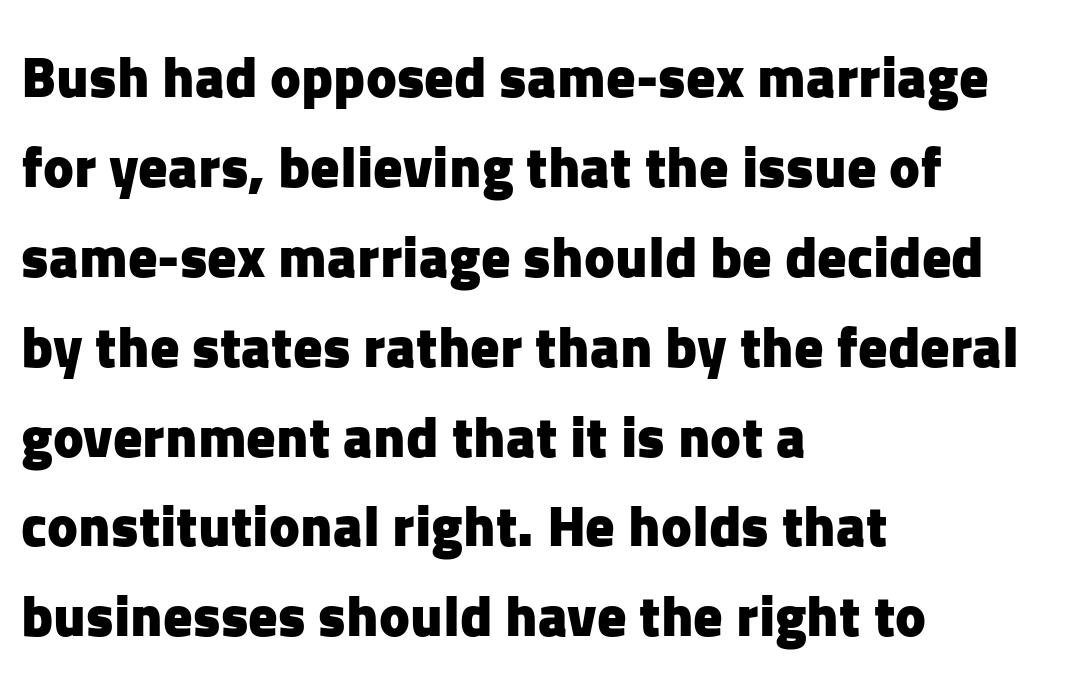
Q: Is the text bold? A: Yes.
Q: Is the text italic (slanted)? A: No, it is upright.
Q: Is the typeface a serif or a sans-serif typeface? A: Sans-serif.
Q: Is the text underlined? A: No.
Q: How is the paragraph aligned? A: Left-aligned.
Q: Is the spacing between letters normal or unusually wide? A: Normal.
Q: Is the spacing between lines tight, normal or loose? A: Normal.
Q: Width (condensed, normal, or wide)? A: Normal.
Q: Stroke contrast? A: Low.
Q: x-height? A: Medium.
Q: Monospaced? A: No.
